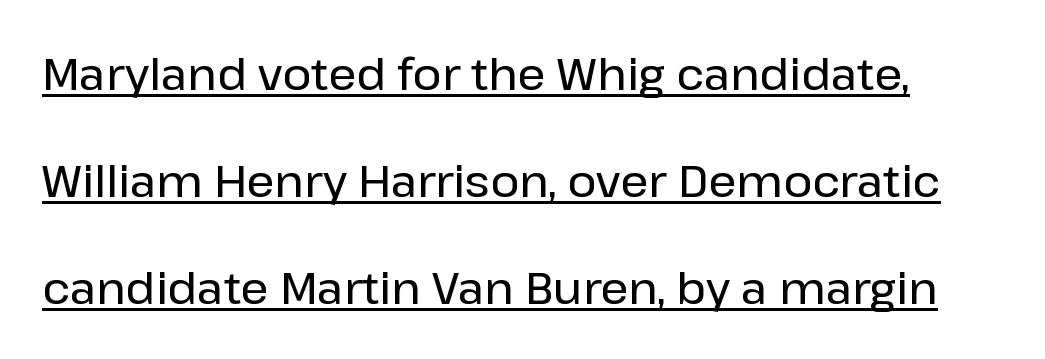
Q: Is the text italic (slanted)? A: No, it is upright.
Q: Is the typeface a serif or a sans-serif typeface? A: Sans-serif.
Q: Is the text underlined? A: Yes.
Q: Is the spacing between letters normal or unusually wide? A: Normal.
Q: Is the spacing between lines tight, normal or loose? A: Loose.
Q: Width (condensed, normal, or wide)? A: Normal.
Q: Stroke contrast? A: Low.
Q: x-height? A: Medium.
Q: Monospaced? A: No.
